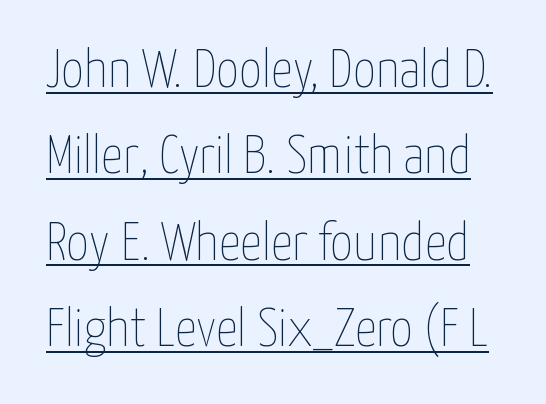
{"italic": "no", "bold": "no", "weight": "thin", "width": "condensed", "stroke_contrast": "low", "x_height": "medium", "monospaced": "no", "underline": "yes", "line_spacing": "normal", "line_spacing_ratio": 1.57, "letter_spacing": "normal", "letter_spacing_em": 0.0, "glyph_px": 55}
